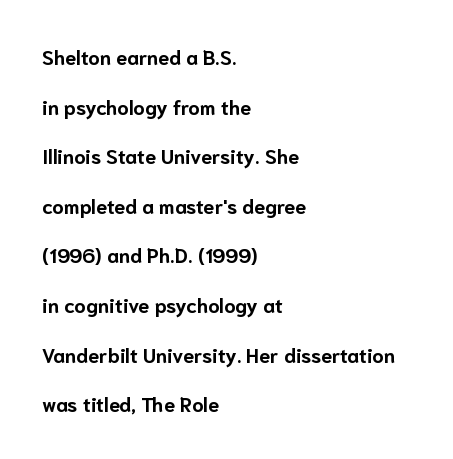
{"italic": "no", "bold": "yes", "underline": "no", "align": "left", "line_spacing": "loose", "line_spacing_ratio": 2.48, "letter_spacing": "normal", "letter_spacing_em": 0.0, "glyph_px": 20}
